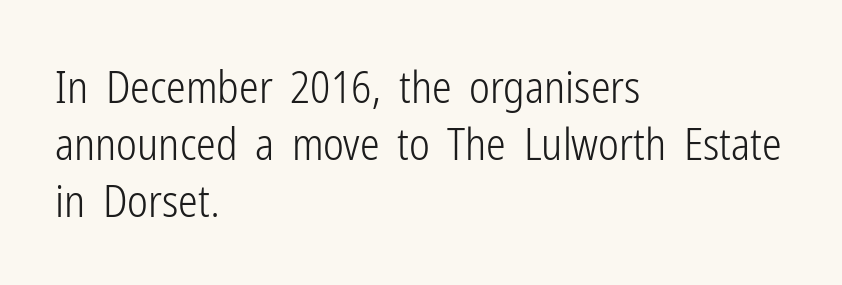
{"serif": "no", "italic": "no", "bold": "no", "weight": "light", "width": "condensed", "stroke_contrast": "low", "x_height": "medium", "monospaced": "no", "underline": "no", "align": "left", "line_spacing": "normal", "line_spacing_ratio": 1.29, "letter_spacing": "normal", "letter_spacing_em": 0.0, "glyph_px": 44}
